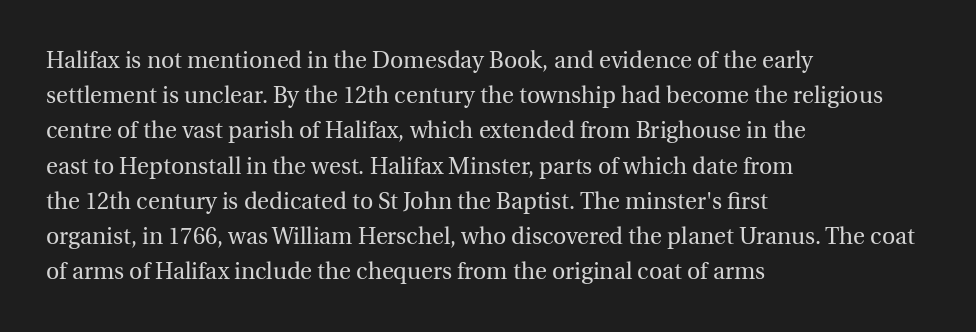
The image shows 23 px text type, upright; set left-aligned, normal line spacing (1.53x), normal letter spacing, not underlined.
